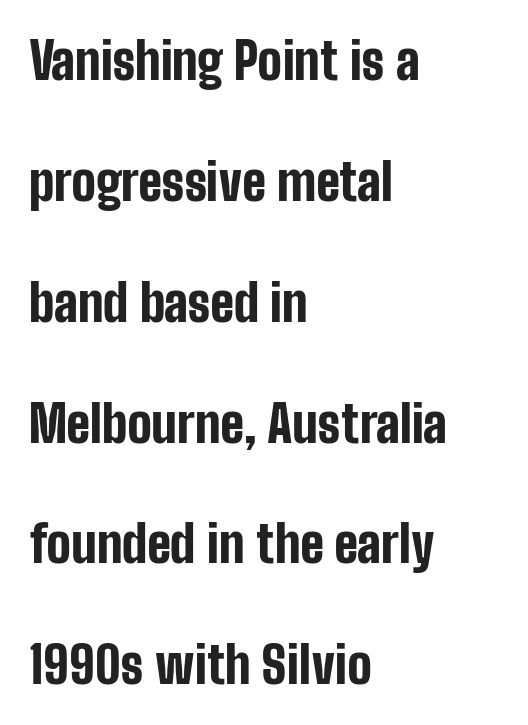
The image shows 51 px bold, condensed sans-serif type, upright; set left-aligned, loose line spacing (2.37x), normal letter spacing, not underlined; low stroke contrast and a medium x-height.
